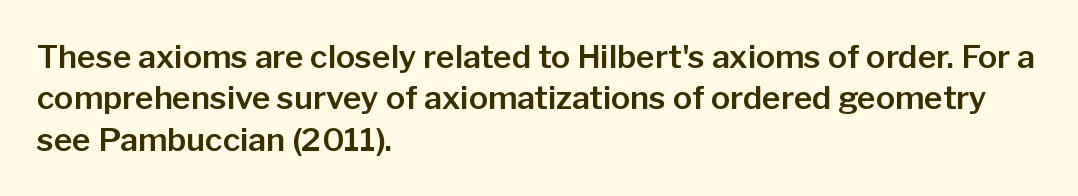
{"serif": "no", "italic": "no", "width": "normal", "stroke_contrast": "low", "x_height": "medium", "monospaced": "no", "underline": "no", "align": "left", "line_spacing": "normal", "line_spacing_ratio": 1.29, "letter_spacing": "normal", "letter_spacing_em": 0.0, "glyph_px": 32}
